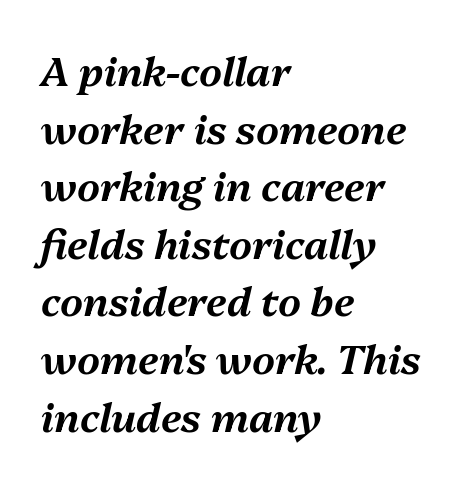
Q: Is the text italic (slanted)? A: Yes, it leans right by about 13 degrees.
Q: Is the text underlined? A: No.
Q: How is the paragraph aligned? A: Left-aligned.
Q: Is the spacing between letters normal or unusually wide? A: Normal.
Q: Is the spacing between lines tight, normal or loose? A: Normal.
Q: Width (condensed, normal, or wide)? A: Normal.
Q: Stroke contrast? A: Medium.
Q: x-height? A: Medium.
Q: Monospaced? A: No.
